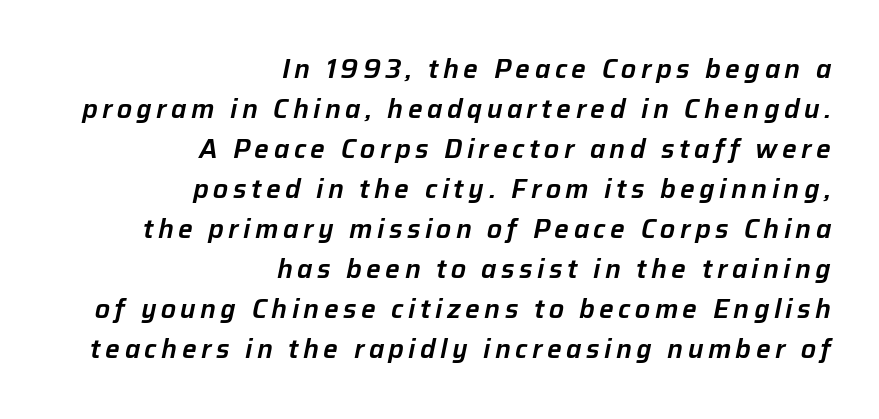
The glyphs look as if they've been sheared to an angle. The typesetter chose a ragged-left arrangement here. The space beneath each line is pristine and unruled. Leading matches the norm, producing a regular column.
